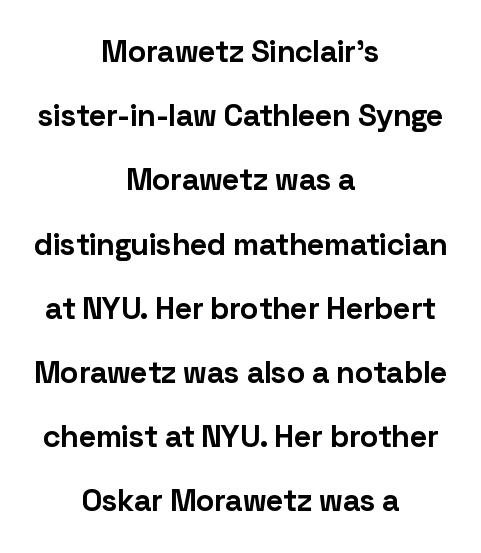
{"serif": "no", "italic": "no", "bold": "yes", "weight": "bold", "width": "normal", "stroke_contrast": "low", "x_height": "medium", "monospaced": "no", "underline": "no", "align": "center", "line_spacing": "loose", "line_spacing_ratio": 2.07, "letter_spacing": "normal", "letter_spacing_em": 0.0, "glyph_px": 31}
